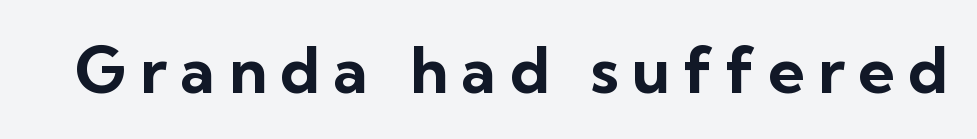
Q: Is the text bold? A: Yes.
Q: Is the text italic (slanted)? A: No, it is upright.
Q: Is the typeface a serif or a sans-serif typeface? A: Sans-serif.
Q: Is the text underlined? A: No.
Q: Is the spacing between letters normal or unusually wide? A: Unusually wide.
Q: Width (condensed, normal, or wide)? A: Normal.
Q: Stroke contrast? A: Low.
Q: x-height? A: Medium.
Q: Monospaced? A: No.
